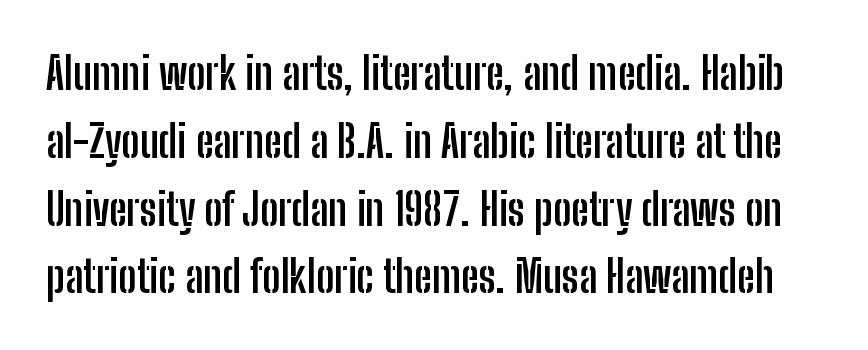
{"serif": "no", "italic": "no", "bold": "yes", "weight": "semibold", "width": "condensed", "stroke_contrast": "low", "x_height": "medium", "monospaced": "no", "underline": "no", "line_spacing": "normal", "line_spacing_ratio": 1.54, "letter_spacing": "normal", "letter_spacing_em": 0.0, "glyph_px": 44}
